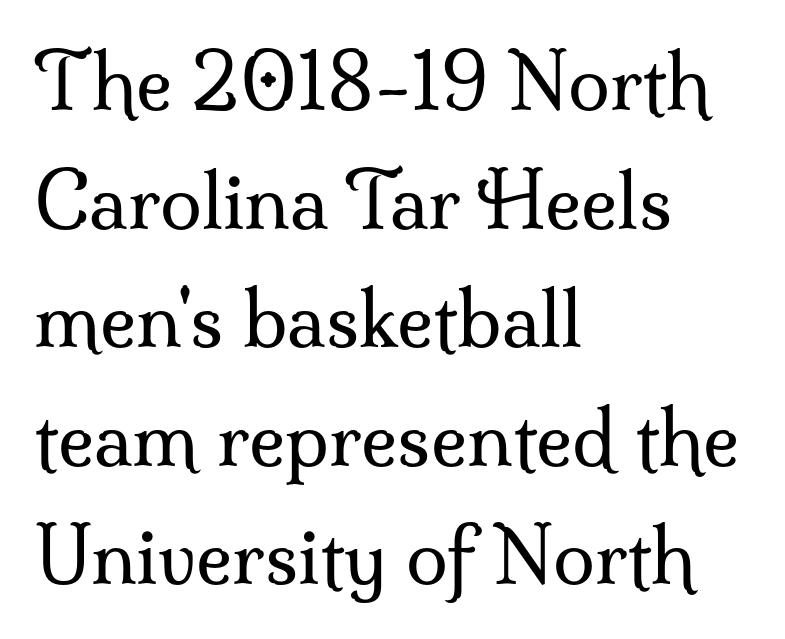
Q: Is the text bold? A: No.
Q: Is the text italic (slanted)? A: No, it is upright.
Q: Is the typeface a serif or a sans-serif typeface? A: Serif.
Q: Is the text underlined? A: No.
Q: How is the paragraph aligned? A: Left-aligned.
Q: Is the spacing between letters normal or unusually wide? A: Normal.
Q: Is the spacing between lines tight, normal or loose? A: Normal.
Q: Width (condensed, normal, or wide)? A: Normal.
Q: Stroke contrast? A: Medium.
Q: x-height? A: Small.
Q: Monospaced? A: No.
